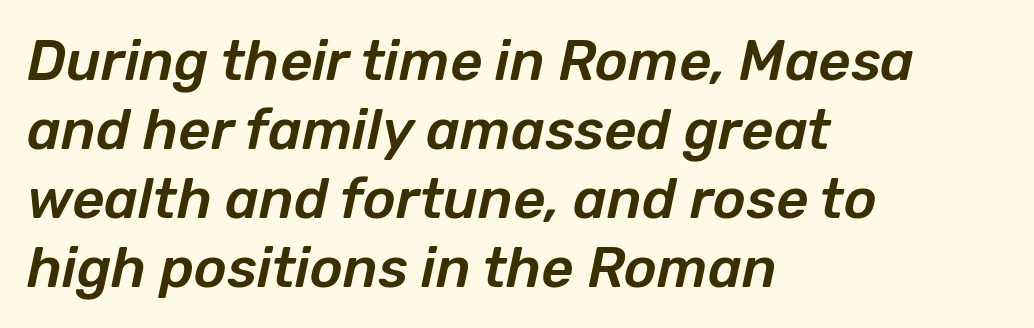
Q: Is the text italic (slanted)? A: Yes, it leans right by about 12 degrees.
Q: Is the text underlined? A: No.
Q: How is the paragraph aligned? A: Left-aligned.
Q: Is the spacing between letters normal or unusually wide? A: Normal.
Q: Width (condensed, normal, or wide)? A: Normal.
Q: Stroke contrast? A: Low.
Q: x-height? A: Medium.
Q: Monospaced? A: No.
